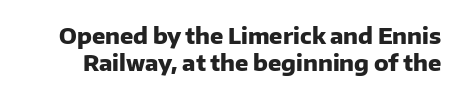
The image shows 22 px bold type, upright; set line spacing 1.22x, normal letter spacing, not underlined.
